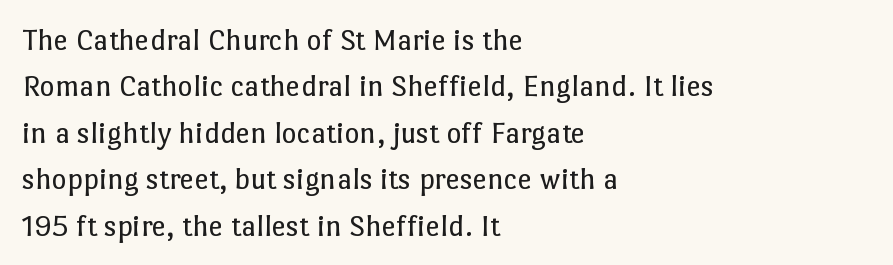
Posture: vertical. The passage shown is typed in a proportional face where columns would drift. The letterforms sit shoulder to shoulder at normal distance. Each row of text sits above clean, open space.
